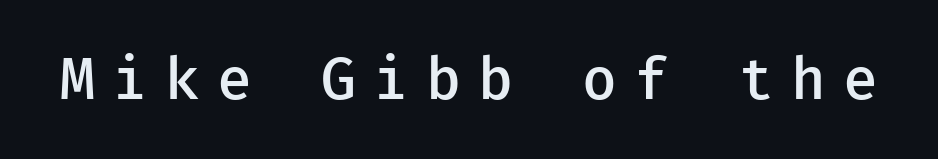
{"serif": "no", "italic": "no", "bold": "semi", "weight": "semibold", "width": "normal", "stroke_contrast": "low", "x_height": "medium", "underline": "no", "letter_spacing": "wide", "letter_spacing_em": 0.3, "glyph_px": 58}
